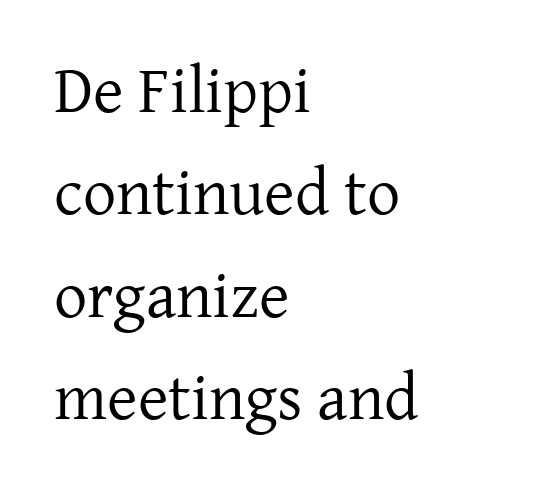
The image shows 66 px regular-weight serif type, upright; set left-aligned, normal line spacing (1.55x), normal letter spacing, not underlined; low stroke contrast and a medium x-height.
